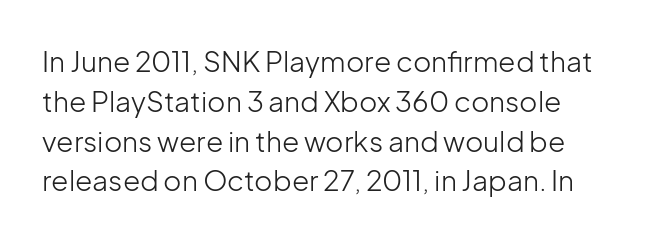
The image shows 28 px light sans-serif type, upright; set left-aligned, normal line spacing (1.42x), normal letter spacing, not underlined; low stroke contrast and a medium x-height.
